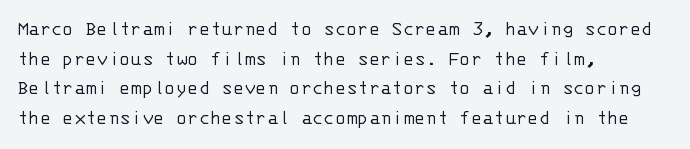
The image shows 21 px text type, upright; set left-aligned, normal line spacing (1.41x), normal letter spacing, not underlined.
